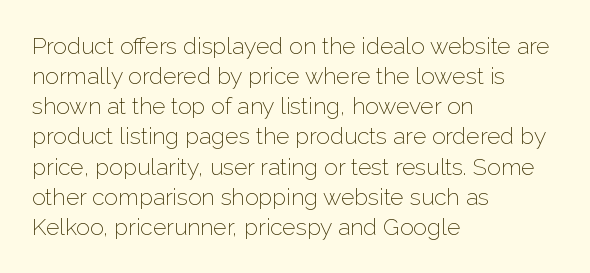
Teacher's note: observe the even left margin — that is flush-left alignment. Does extra space separate the letters? No, they use regular spacing. In terms of posture, this sample is upright. The glyphs are unaccompanied by any horizontal stroke below them. The lines sit at an ordinary, default distance from one another.
